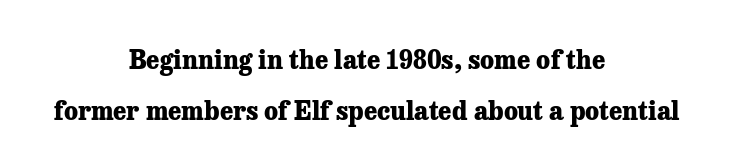
Q: Is the text bold? A: Yes.
Q: Is the text italic (slanted)? A: No, it is upright.
Q: Is the text underlined? A: No.
Q: How is the paragraph aligned? A: Centered.
Q: Is the spacing between letters normal or unusually wide? A: Normal.
Q: Is the spacing between lines tight, normal or loose? A: Loose.
